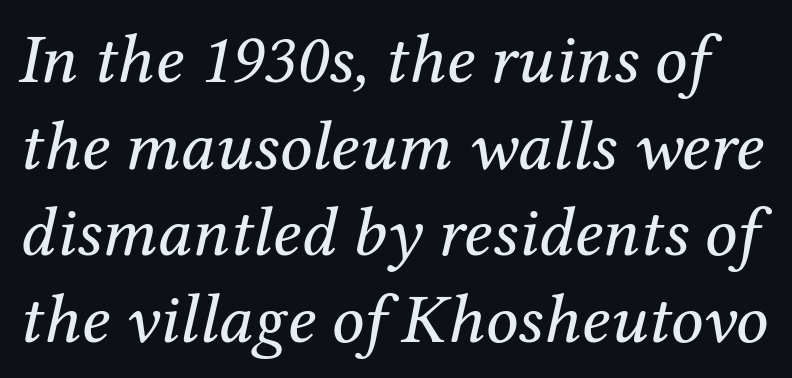
{"serif": "yes", "italic": "yes", "lean": "right", "slant_degrees": 12, "bold": "no", "weight": "regular", "width": "normal", "stroke_contrast": "medium", "x_height": "medium", "monospaced": "no", "underline": "no", "line_spacing_ratio": 1.22, "letter_spacing": "normal", "letter_spacing_em": 0.0, "glyph_px": 71}
